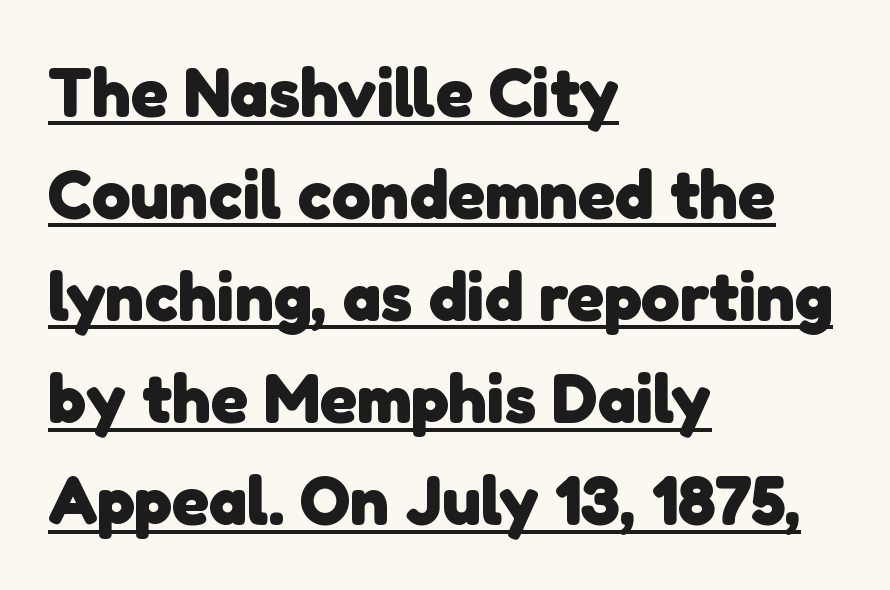
The image shows 69 px heavy sans-serif type; set left-aligned, normal line spacing (1.48x), normal letter spacing, underlined; low stroke contrast and a medium x-height.
